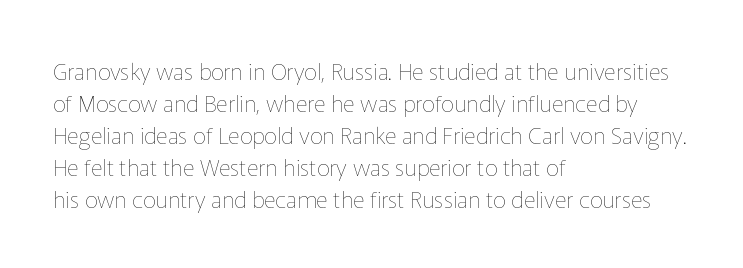
Q: Is the text bold? A: No.
Q: Is the text italic (slanted)? A: No, it is upright.
Q: Is the text underlined? A: No.
Q: How is the paragraph aligned? A: Left-aligned.
Q: Is the spacing between letters normal or unusually wide? A: Normal.
Q: Is the spacing between lines tight, normal or loose? A: Normal.
